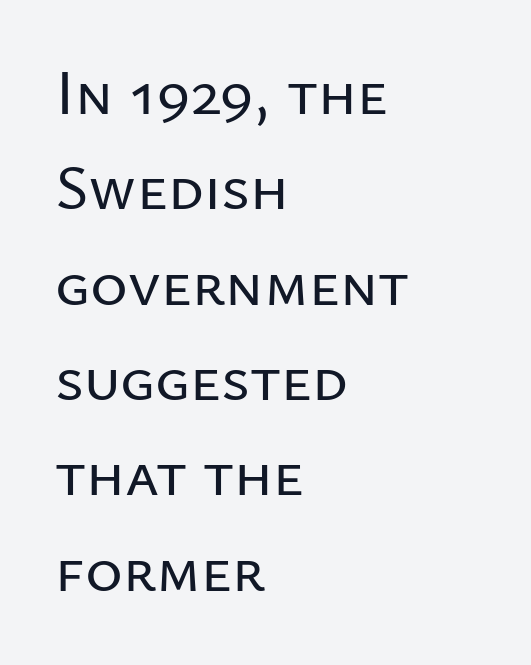
Compared with a centered layout, this one pins lines to the left instead. Compared with typical body copy, the letter spacing here is the same. The string is rendered with underlining switched off. If you drew a line through each stem, it would be perfectly vertical. Character widths vary here, with narrow letters taking less room than wide ones.
